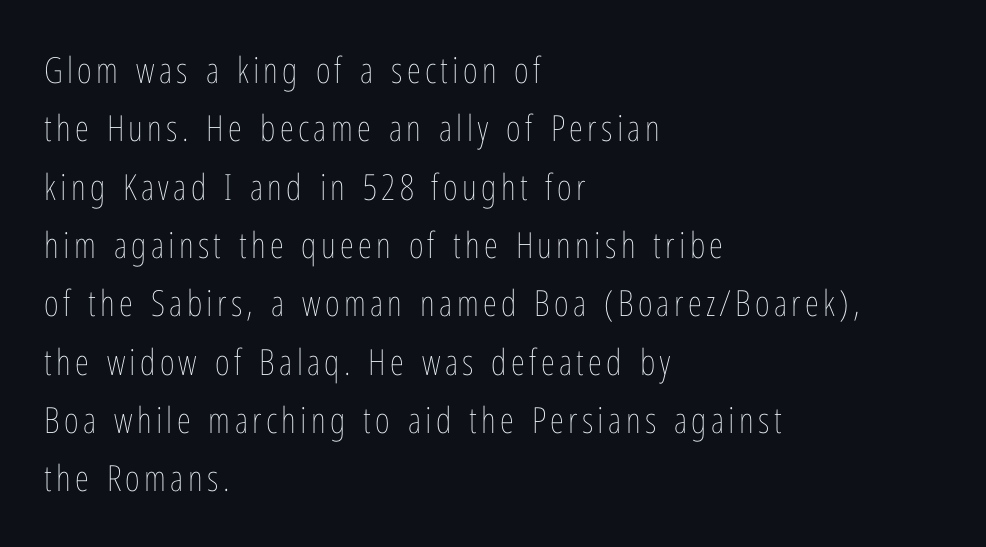
Q: Is the text bold? A: No.
Q: Is the text italic (slanted)? A: No, it is upright.
Q: Is the text underlined? A: No.
Q: How is the paragraph aligned? A: Left-aligned.
Q: Is the spacing between lines tight, normal or loose? A: Normal.
Q: Width (condensed, normal, or wide)? A: Condensed.
Q: Stroke contrast? A: Low.
Q: x-height? A: Medium.
Q: Monospaced? A: No.
